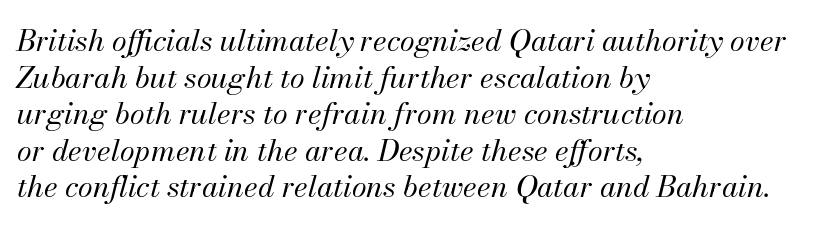
The string is rendered with underlining switched off. This is oblique type, the kind used for emphasis or titles. Caption: standard tracking, unaltered. Which margin do the lines hug? The left one — the right edge is uneven.
